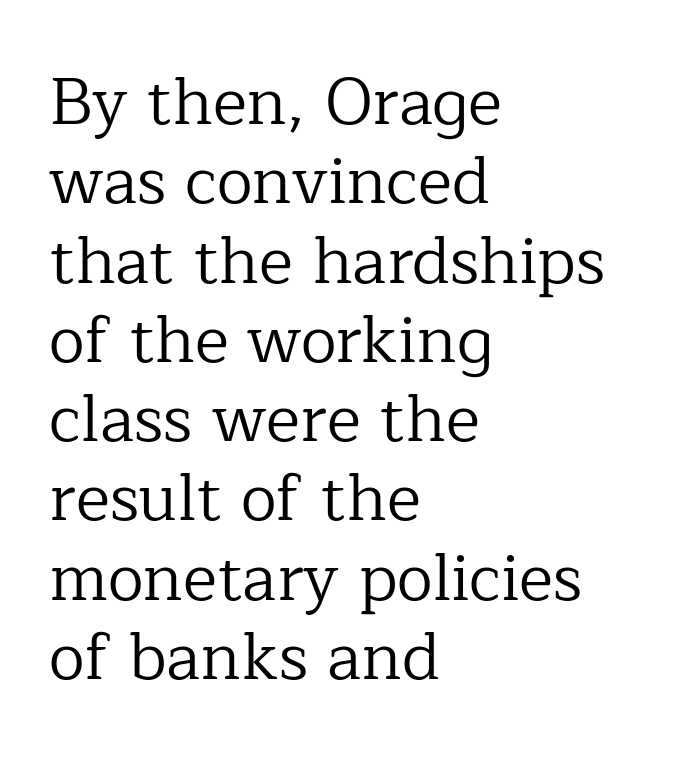
{"serif": "yes", "italic": "no", "bold": "no", "weight": "regular", "width": "normal", "stroke_contrast": "low", "x_height": "medium", "monospaced": "no", "underline": "no", "align": "left", "line_spacing_ratio": 1.22, "letter_spacing": "normal", "letter_spacing_em": 0.0, "glyph_px": 65}
